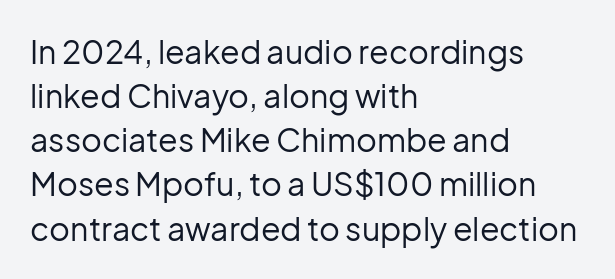
{"serif": "no", "italic": "no", "bold": "no", "weight": "regular", "width": "normal", "stroke_contrast": "low", "x_height": "medium", "monospaced": "no", "underline": "no", "align": "left", "line_spacing": "normal", "line_spacing_ratio": 1.38, "letter_spacing": "normal", "letter_spacing_em": 0.0, "glyph_px": 32}
